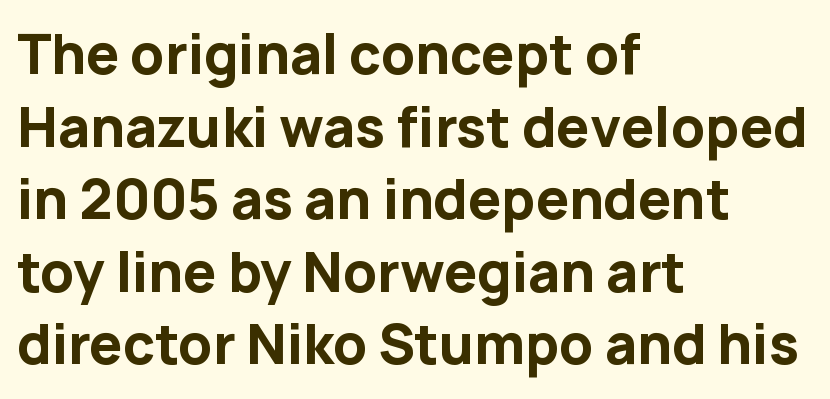
The image shows 53 px bold sans-serif type, upright; set left-aligned, normal line spacing (1.37x), normal letter spacing, not underlined; low stroke contrast and a medium x-height.
